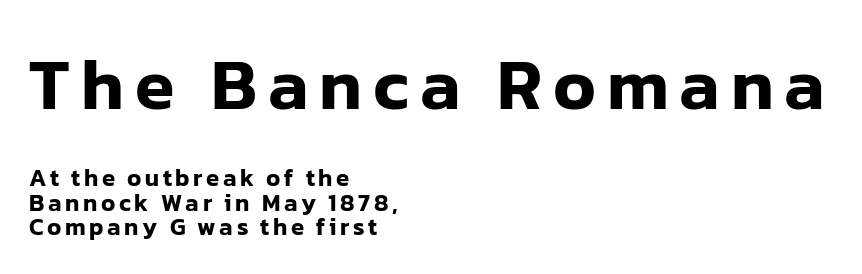
Q: Is the text italic (slanted)? A: No, it is upright.
Q: Is the typeface a serif or a sans-serif typeface? A: Sans-serif.
Q: Is the text underlined? A: No.
Q: How is the paragraph aligned? A: Left-aligned.
Q: Is the spacing between lines tight, normal or loose? A: Tight.
Q: Which block of text is set in a larger size, the first (top) or the second (bottom)? A: The first (top) one.
Q: Width (condensed, normal, or wide)? A: Normal.
Q: Stroke contrast? A: Low.
Q: x-height? A: Medium.
Q: Monospaced? A: No.
